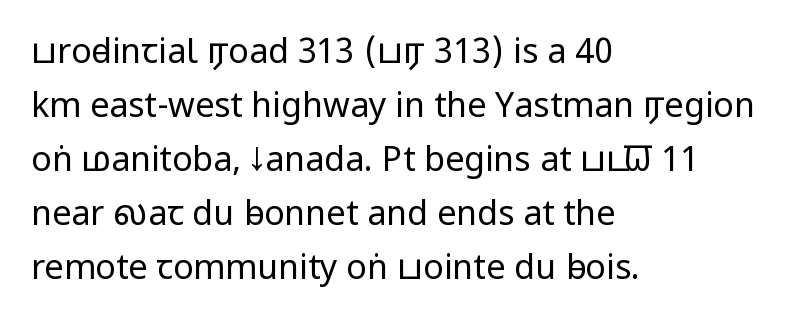
The image shows 34 px regular-weight, condensed sans-serif type, upright; set left-aligned, normal line spacing (1.59x), normal letter spacing, not underlined; low stroke contrast and a large x-height.
